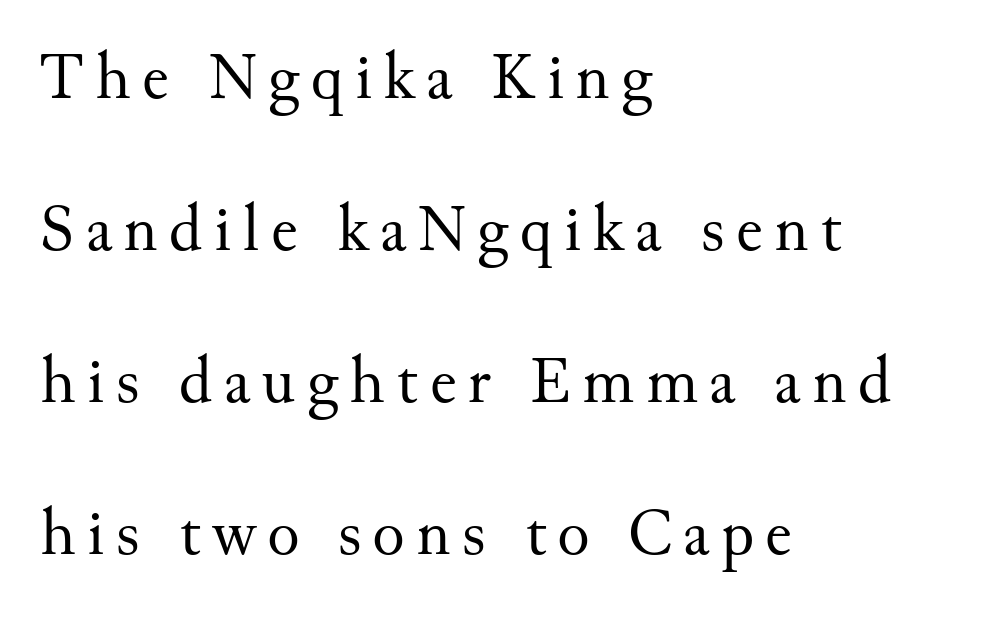
{"serif": "yes", "italic": "no", "bold": "no", "weight": "regular", "width": "normal", "stroke_contrast": "medium", "x_height": "small", "monospaced": "no", "underline": "no", "align": "left", "line_spacing": "loose", "line_spacing_ratio": 2.27, "glyph_px": 67}
